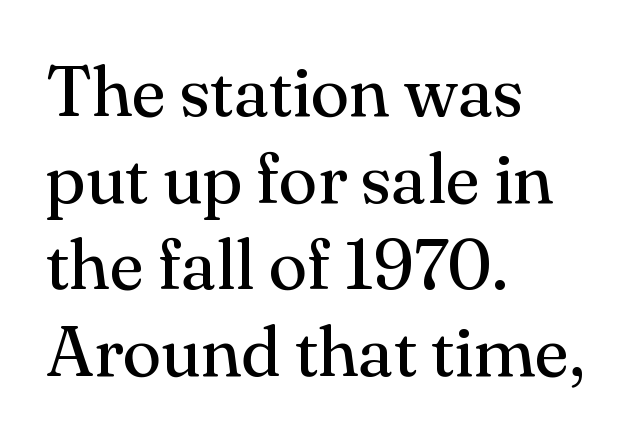
{"serif": "yes", "italic": "no", "bold": "no", "weight": "regular", "width": "normal", "stroke_contrast": "medium", "x_height": "small", "monospaced": "no", "underline": "no", "align": "left", "line_spacing_ratio": 1.22, "letter_spacing": "normal", "letter_spacing_em": 0.0, "glyph_px": 71}
